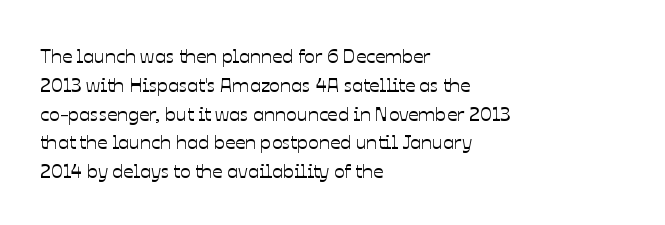
{"italic": "no", "underline": "no", "align": "left", "line_spacing": "normal", "line_spacing_ratio": 1.44, "letter_spacing": "normal", "letter_spacing_em": 0.0, "glyph_px": 20}
